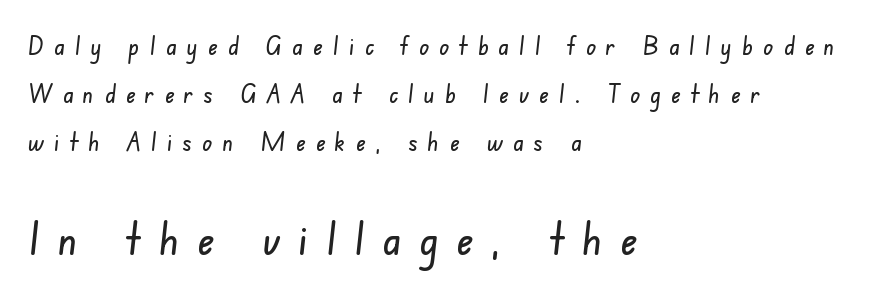
Q: Is the typeface a serif or a sans-serif typeface? A: Sans-serif.
Q: Is the text underlined? A: No.
Q: How is the paragraph aligned? A: Left-aligned.
Q: Is the spacing between letters normal or unusually wide? A: Unusually wide.
Q: Which block of text is set in a larger size, the first (top) or the second (bottom)? A: The second (bottom) one.
Q: Width (condensed, normal, or wide)? A: Condensed.
Q: Stroke contrast? A: Low.
Q: x-height? A: Small.
Q: Monospaced? A: No.
